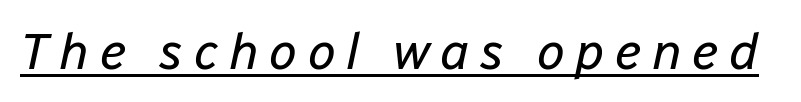
{"italic": "yes", "lean": "right", "slant_degrees": 12, "bold": "no", "weight": "regular", "width": "normal", "stroke_contrast": "low", "x_height": "medium", "monospaced": "no", "underline": "yes", "letter_spacing": "wide", "letter_spacing_em": 0.2, "glyph_px": 51}
